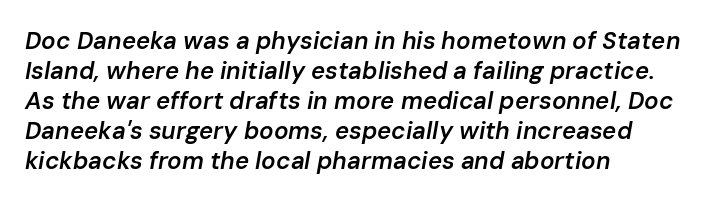
Would a proofreader flag this as italicized? Yes. Compared with typical paragraphs, the rows here are spaced about the same. In CSS terms this would be text-align: left. Caption: standard tracking, unaltered. Slightly chunky letters — semibold, I'd say, not full bold. The area under the type is left untouched.
